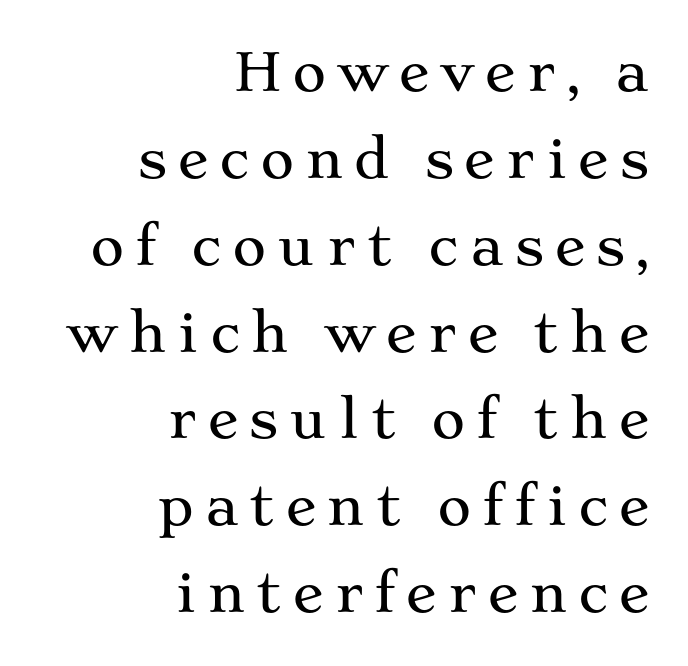
The image shows 52 px wide serif type, upright; set right-aligned, normal line spacing (1.67x), unusually wide letter spacing (+0.2 em), not underlined; medium stroke contrast and a medium x-height.
